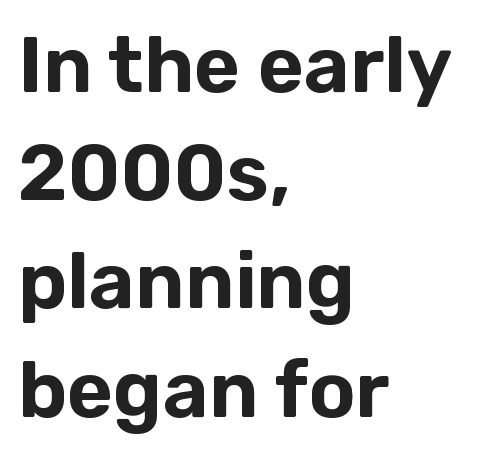
{"serif": "no", "italic": "no", "width": "normal", "stroke_contrast": "low", "x_height": "medium", "monospaced": "no", "underline": "no", "align": "left", "line_spacing": "normal", "line_spacing_ratio": 1.37, "letter_spacing": "normal", "letter_spacing_em": 0.0, "glyph_px": 79}
